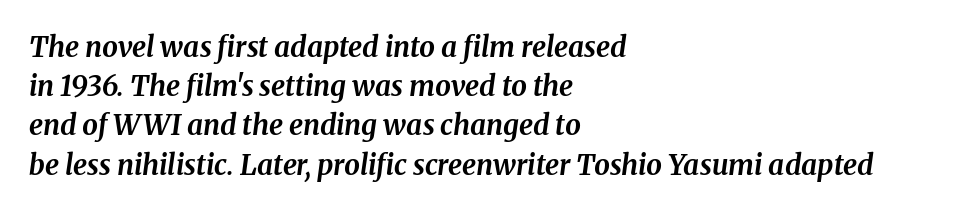
The line-height multiplier appears to be the usual default. Line starts are locked; line ends wander. The axis of the letterforms is tilted away from vertical. Letters rest on an invisible, unmarked baseline. In terms of weight, the rendering is a true, heavy bold.
